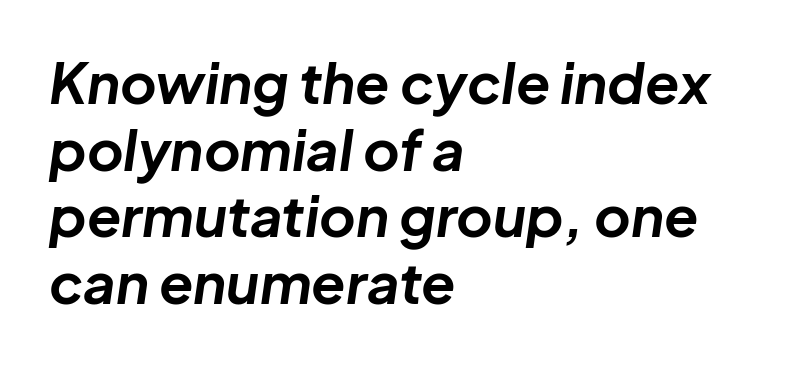
The image shows 56 px bold type, italic (leaning right); set left-aligned, line spacing 1.19x, normal letter spacing, not underlined; low stroke contrast and a medium x-height.
